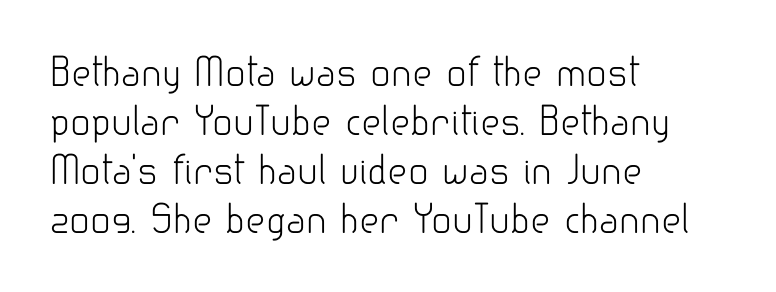
Letter spacing: default. Every row of glyphs begins at an identical x-position on the left. Nope, no serifs anywhere on these letters. Spacing verdict: proportional, widths tailored to each character.
